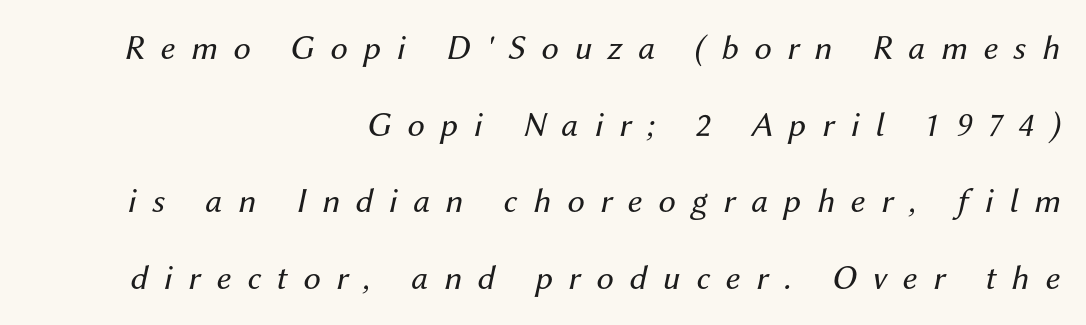
{"italic": "yes", "lean": "right", "slant_degrees": 12, "bold": "no", "weight": "regular", "width": "normal", "stroke_contrast": "medium", "x_height": "medium", "monospaced": "no", "underline": "no", "align": "right", "line_spacing": "loose", "line_spacing_ratio": 2.19, "letter_spacing": "wide", "letter_spacing_em": 0.45, "glyph_px": 35}
